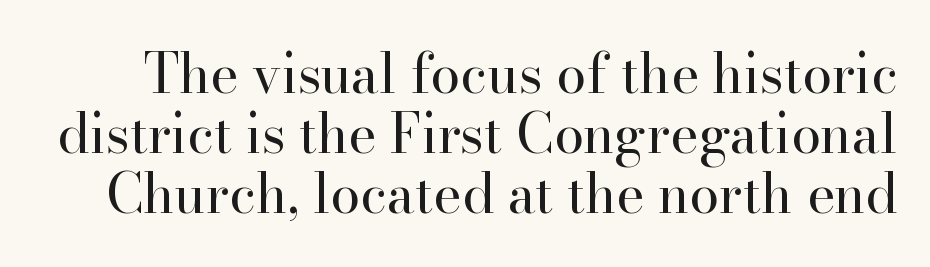
The image shows 54 px regular-weight serif type, upright; set tight line spacing (1.11x), normal letter spacing, not underlined; high stroke contrast and a small x-height.
